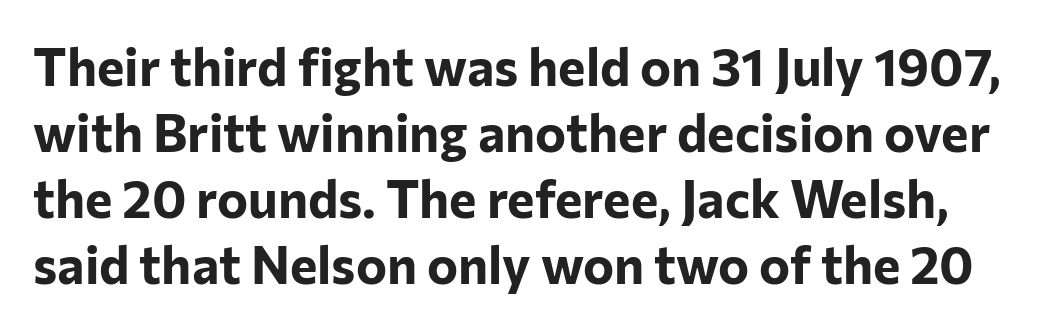
{"serif": "no", "italic": "no", "bold": "yes", "weight": "bold", "width": "normal", "stroke_contrast": "low", "x_height": "medium", "monospaced": "no", "underline": "no", "line_spacing": "normal", "line_spacing_ratio": 1.27, "letter_spacing": "normal", "letter_spacing_em": 0.0, "glyph_px": 52}
